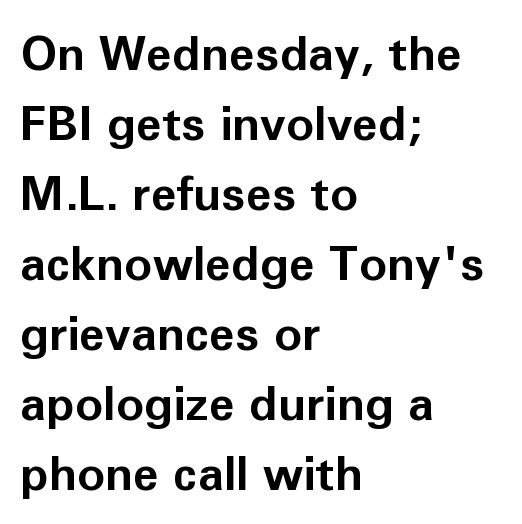
{"serif": "no", "italic": "no", "bold": "yes", "weight": "bold", "width": "normal", "stroke_contrast": "low", "x_height": "medium", "monospaced": "no", "underline": "no", "align": "left", "line_spacing": "normal", "line_spacing_ratio": 1.49, "letter_spacing": "normal", "letter_spacing_em": 0.0, "glyph_px": 47}
